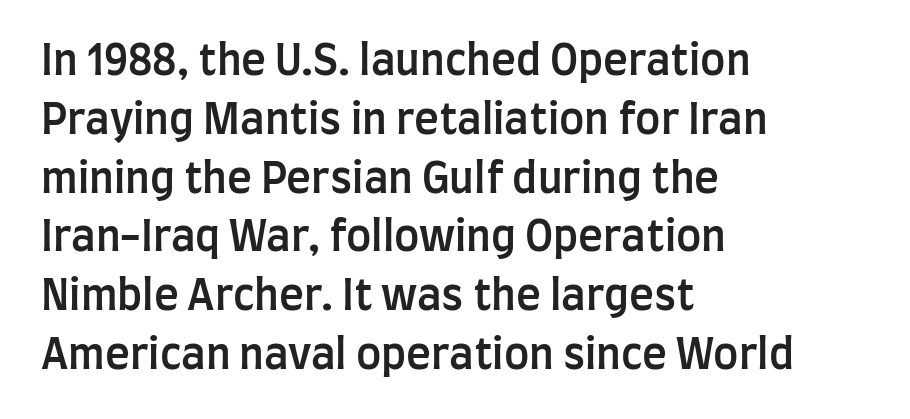
{"serif": "no", "italic": "no", "bold": "semi", "weight": "semibold", "width": "condensed", "stroke_contrast": "low", "x_height": "large", "monospaced": "no", "underline": "no", "align": "left", "line_spacing": "normal", "line_spacing_ratio": 1.4, "letter_spacing": "normal", "letter_spacing_em": 0.0, "glyph_px": 42}
